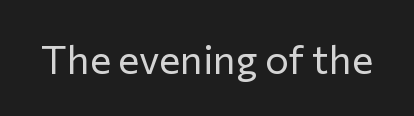
No italicization has been applied; the sample stays upright. The space directly below the letters is spotless. There is no visible air inserted between adjacent glyphs. Is this a heavy cut? Hardly; it is regular or lighter.
